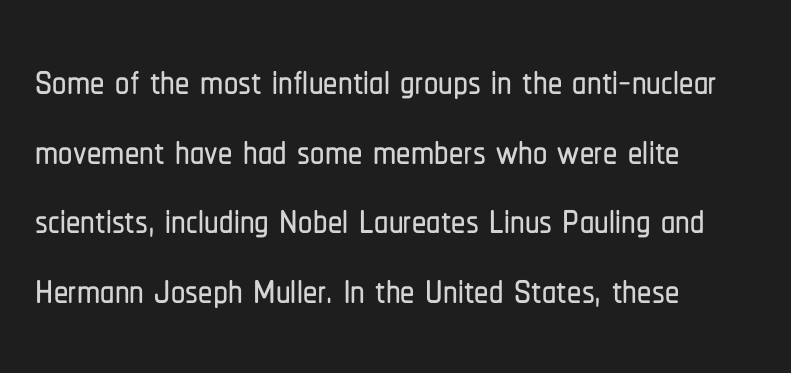
The image shows 57 px condensed sans-serif type, upright; set left-aligned, line spacing 1.22x, normal letter spacing, not underlined; low stroke contrast and a medium x-height.
